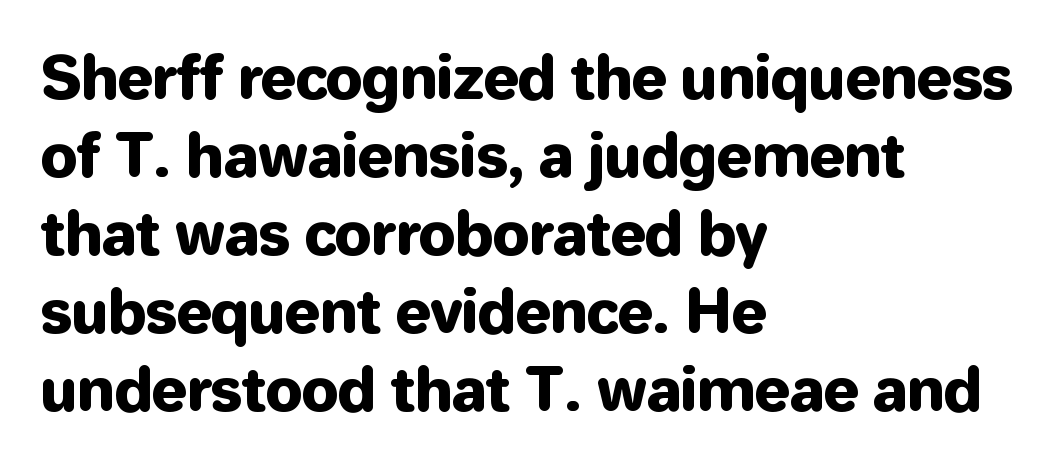
Think of a printed novel: that variable character pitch is what you see here. Italic? Not at all — the glyphs are vertical. The tracking reads as untouched default to a designer's eye. Underlining? Definitely not there. Is the block centered? No — it sits flush against the left margin. Leading: standard.
